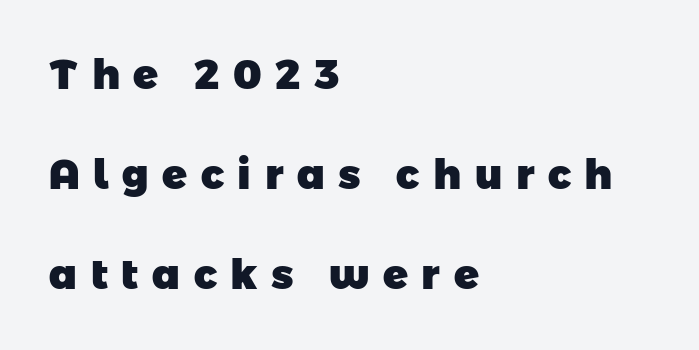
A typesetter would call this leading open, well beyond the default. Spacing verdict: proportional, widths tailored to each character. Check under the words: just untouched page. The ragged edge is on the right, which tells us the setting is flush left.
